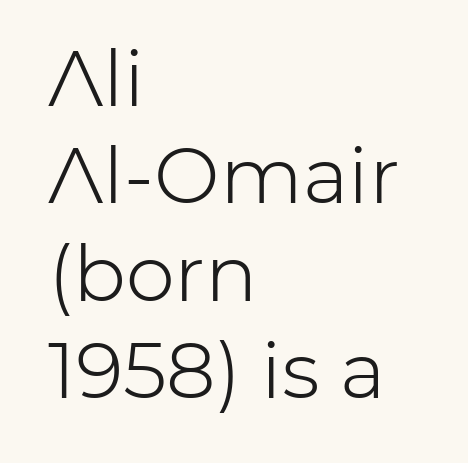
The area under the type is left untouched. The horizontal fit of the characters is conventional and even. The typeface has the unassuming heft of standard copy or less. This block has exactly the height ordinary leading produces. Note the varied advance widths — an 'i' is clearly narrower than an 'm'. Leftover space on each line is placed entirely after the last word.
